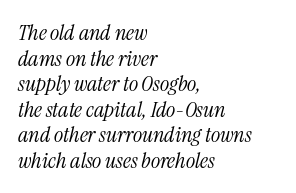
The image shows 22 px text type, italic (leaning right); set left-aligned, line spacing 1.16x, normal letter spacing, not underlined.
